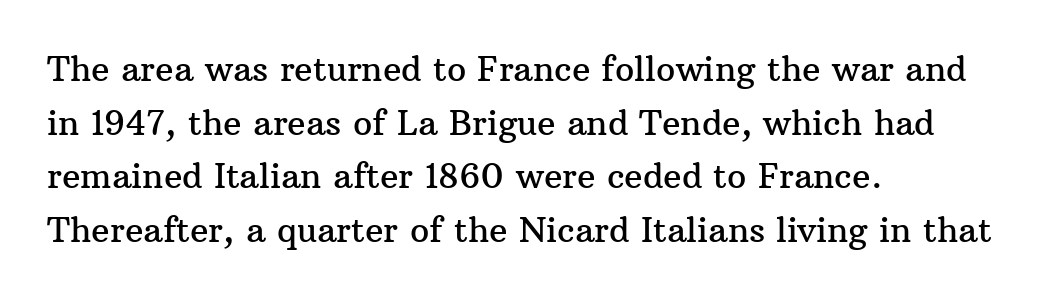
The image shows 34 px serif type, upright; set left-aligned, normal line spacing (1.58x), normal letter spacing, not underlined; medium stroke contrast and a medium x-height.
